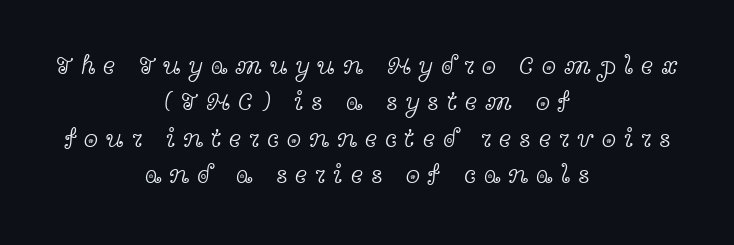
The image shows 26 px text type; set centered, normal line spacing (1.4x), unusually wide letter spacing (+0.3 em), not underlined.
